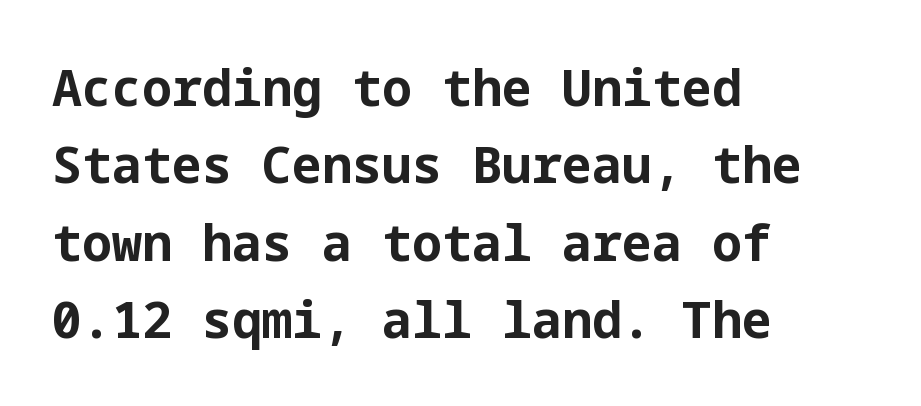
Leftover space on each line is placed entirely after the last word. Students, note that the glyphs here touch the page at normal intervals. Weight check: bold — yes, fully. In terms of posture, this sample is upright.
